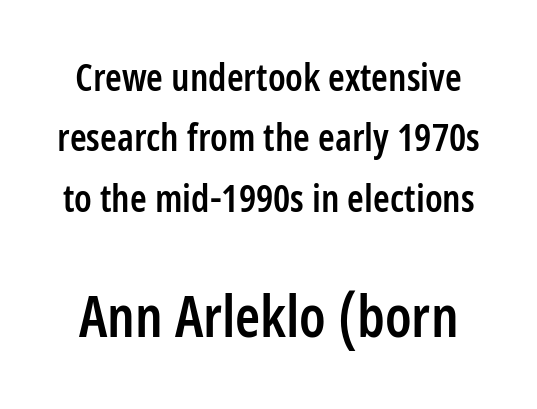
{"serif": "no", "italic": "no", "bold": "semi", "weight": "semibold", "width": "condensed", "stroke_contrast": "low", "x_height": "medium", "monospaced": "no", "underline": "no", "line_spacing": "normal", "line_spacing_ratio": 1.59, "letter_spacing": "normal", "letter_spacing_em": 0.0, "larger_block": "second", "size_ratio": 1.5, "glyph_px": 57}
